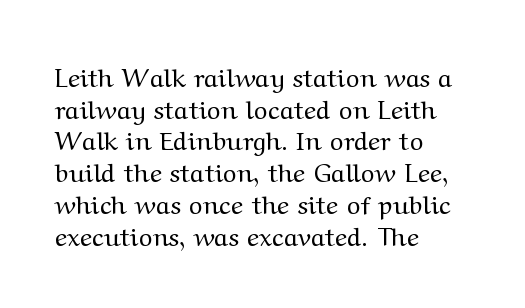
The image shows 26 px text type, upright; set left-aligned, line spacing 1.22x, normal letter spacing, not underlined.
